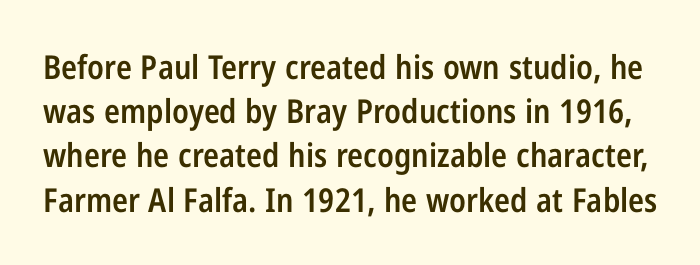
Q: Is the text bold? A: Semi-bold.
Q: Is the text italic (slanted)? A: No, it is upright.
Q: Is the typeface a serif or a sans-serif typeface? A: Sans-serif.
Q: Is the text underlined? A: No.
Q: Is the spacing between letters normal or unusually wide? A: Normal.
Q: Is the spacing between lines tight, normal or loose? A: Normal.
Q: Width (condensed, normal, or wide)? A: Condensed.
Q: Stroke contrast? A: Low.
Q: x-height? A: Medium.
Q: Monospaced? A: No.
